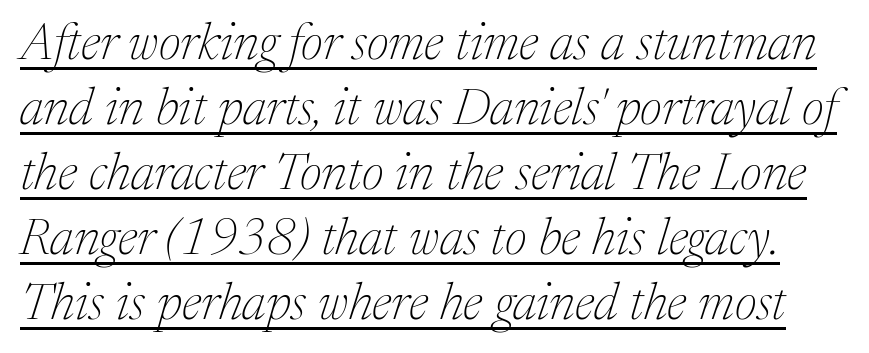
The image shows 52 px thin serif type, italic (leaning right); set normal line spacing (1.25x), normal letter spacing, underlined; medium stroke contrast and a medium x-height.
